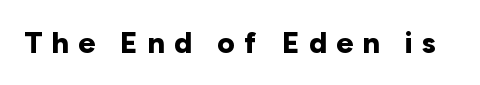
The letters carry no serifs — their stems end cleanly without finishing strokes. These lines are rendered in a variable-pitch font. When letters stand straight like this, we call the style roman or upright. Look at the tracking — it's clearly loosened, letters drifting apart. Quick note: underline off. The rendering uses a bold face; every stroke is thick and dark.
